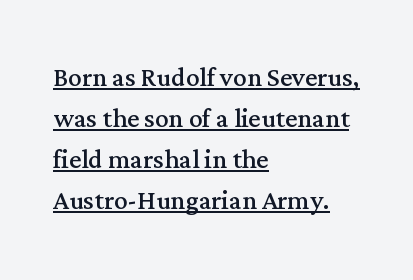
The image shows 34 px regular-weight serif type, upright; set left-aligned, line spacing 1.21x, normal letter spacing, underlined; medium stroke contrast and a medium x-height.
